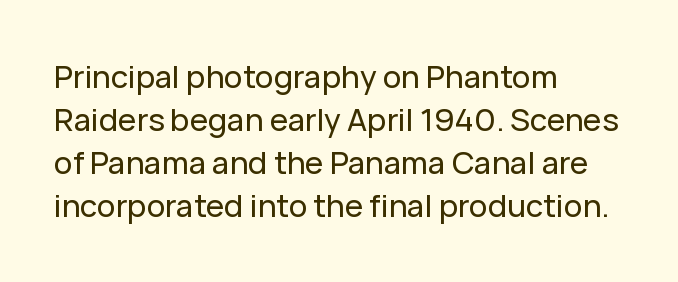
Is this a fixed-width face? No — the glyphs have proportional, varying widths. If you drew a line through each stem, it would be perfectly vertical. In terms of letterspacing, this is plain default setting. These lines are set flush left with a ragged right edge. Descender tails drop into unmarked territory.
